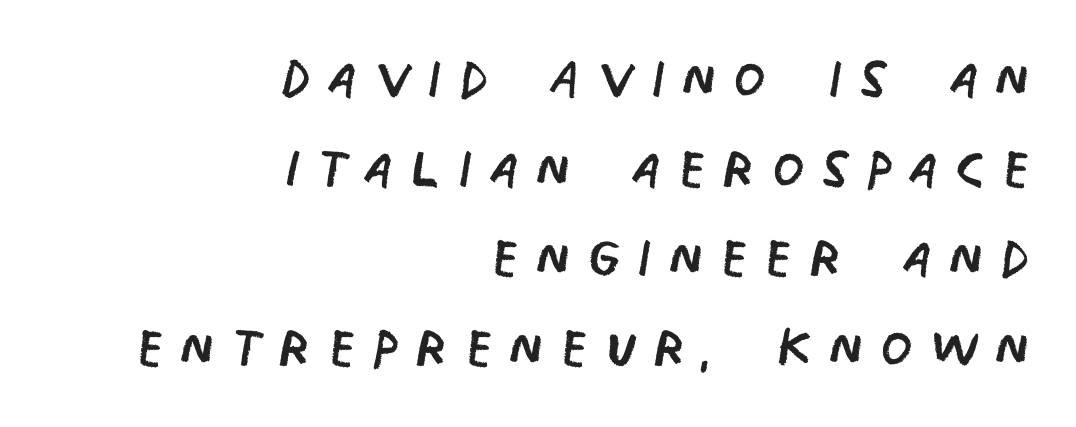
Stroke mass is kept to a normal reading level or below. This sample has the flowing, uneven cadence of proportional lettering. This sample is right-justified, so line beginnings fall wherever the words allow. The passage shown has open, widely tracked lettering throughout. Underline: absent. Unlike a traditional serif, this face leaves its strokes unadorned.
